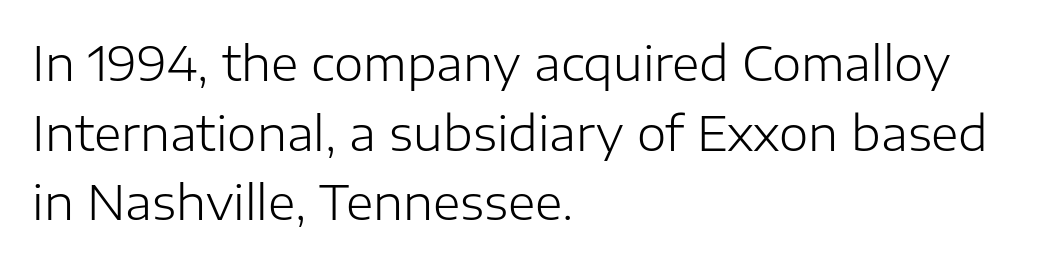
A roman cut, with each character standing at attention. The tracking reads as untouched default to a designer's eye. The letterforms sit at book weight or below. The passage shown is typed in a proportional face where columns would drift.
